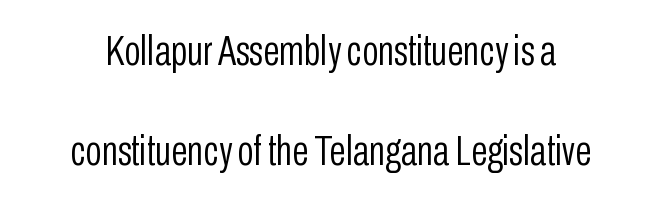
{"serif": "no", "italic": "no", "bold": "no", "weight": "light", "width": "condensed", "stroke_contrast": "low", "x_height": "medium", "monospaced": "no", "underline": "no", "line_spacing": "loose", "line_spacing_ratio": 2.33, "letter_spacing": "normal", "letter_spacing_em": 0.0, "glyph_px": 43}
